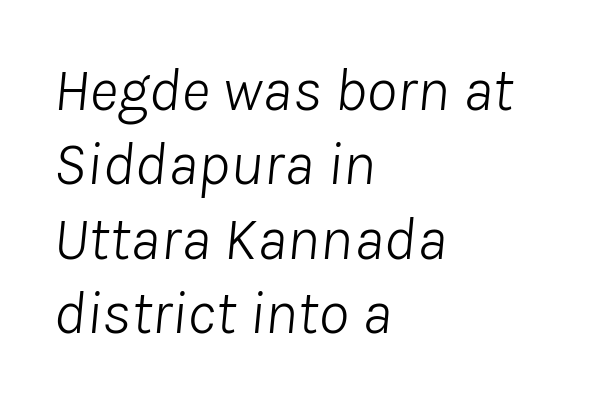
The image shows 62 px light type, italic (leaning right); set left-aligned, line spacing 1.2x, normal letter spacing, not underlined; low stroke contrast and a medium x-height.
